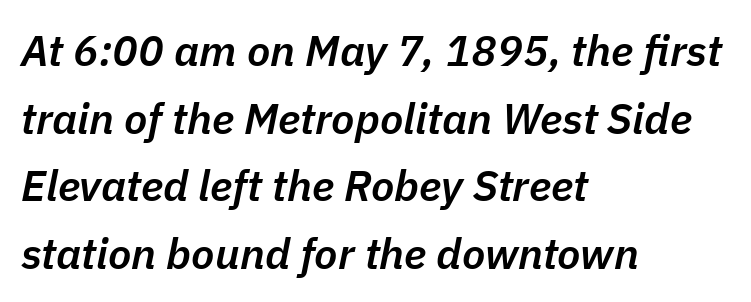
Do the characters align in a grid? No, the font is proportional. A clean baseline with only descenders dipping below it. Caption: standard tracking, unaltered. These words are printed semibold, heavier than regular yet not bold.
